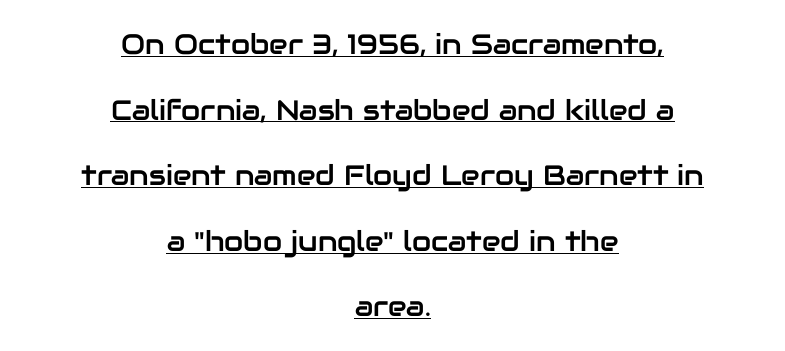
Proportional: the letters do not fall into vertical columns. This sample is center-justified, so both line endings float freely. Serif or sans? Sans — the stroke terminals are bare. Observe the ordinary spacing: letters are neighbours, not strangers. Glance below the letters and you will spot a drawn line. Is there any slant? The stems are plumb.
